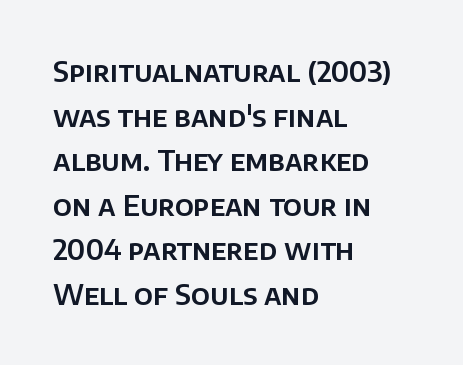
Q: Is the text italic (slanted)? A: No, it is upright.
Q: Is the typeface a serif or a sans-serif typeface? A: Sans-serif.
Q: Is the text underlined? A: No.
Q: How is the paragraph aligned? A: Left-aligned.
Q: Is the spacing between letters normal or unusually wide? A: Normal.
Q: Is the spacing between lines tight, normal or loose? A: Normal.
Q: Width (condensed, normal, or wide)? A: Normal.
Q: Stroke contrast? A: Low.
Q: x-height? A: Large.
Q: Monospaced? A: No.
